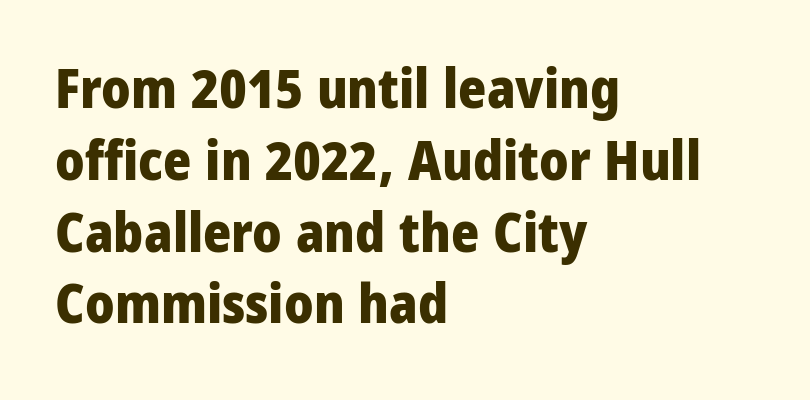
Serif or sans? Sans — the stroke terminals are bare. Students, observe: this is what conventionally led text looks like. Glance below the letters and you will spot only blank space. Thick stems and heavy bowls — unmistakably bold. The letters advance in unequal steps, a hallmark of proportional type. When letters stand straight like this, we call the style roman or upright.
